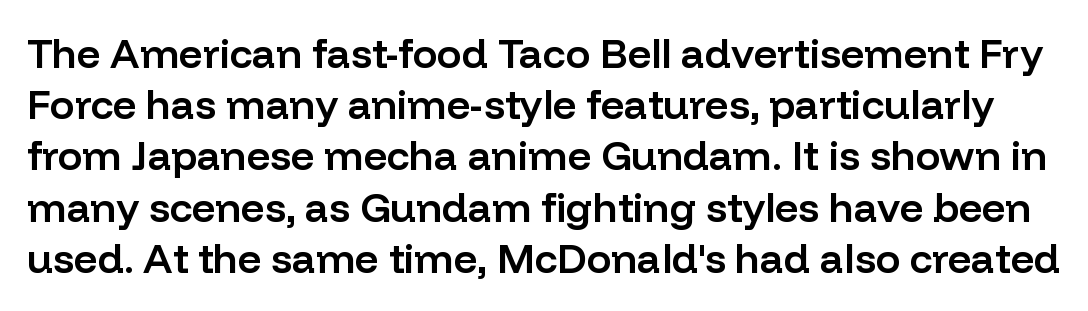
The image shows 41 px semibold sans-serif type, upright; set normal line spacing (1.25x), normal letter spacing, not underlined; low stroke contrast and a medium x-height.
